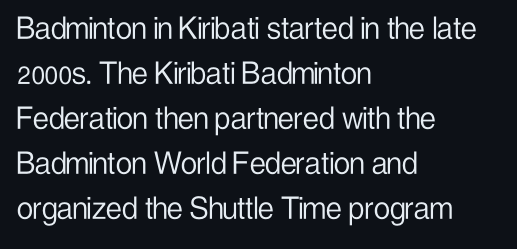
{"serif": "no", "italic": "no", "bold": "no", "weight": "light", "width": "condensed", "stroke_contrast": "low", "x_height": "medium", "monospaced": "no", "underline": "no", "align": "left", "line_spacing": "normal", "line_spacing_ratio": 1.25, "letter_spacing": "normal", "letter_spacing_em": 0.0, "glyph_px": 36}
